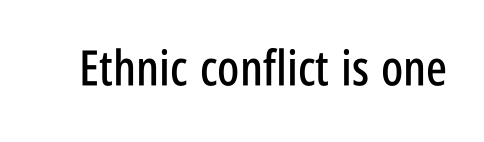
The image shows 49 px condensed sans-serif type, upright; set normal letter spacing, not underlined; low stroke contrast and a large x-height.
